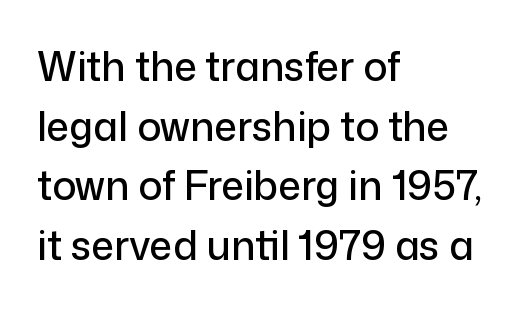
The image shows 40 px sans-serif type, upright; set left-aligned, normal line spacing (1.49x), normal letter spacing, not underlined; low stroke contrast and a medium x-height.
